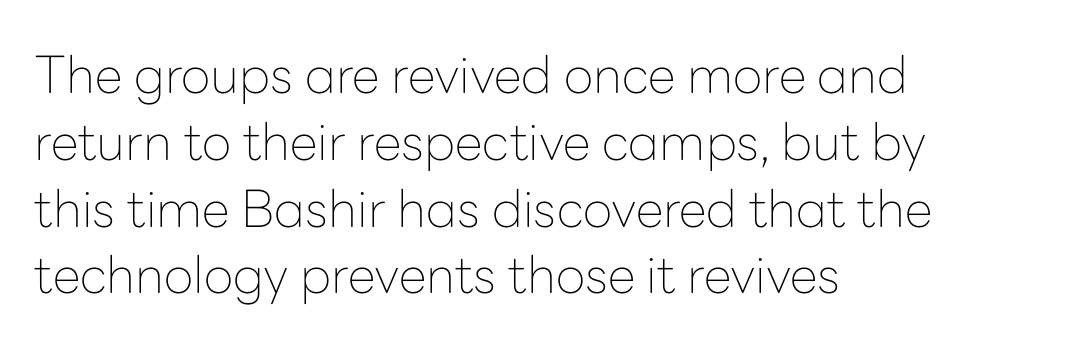
The image shows 51 px thin sans-serif type, upright; set left-aligned, normal line spacing (1.31x), normal letter spacing, not underlined; low stroke contrast and a medium x-height.
